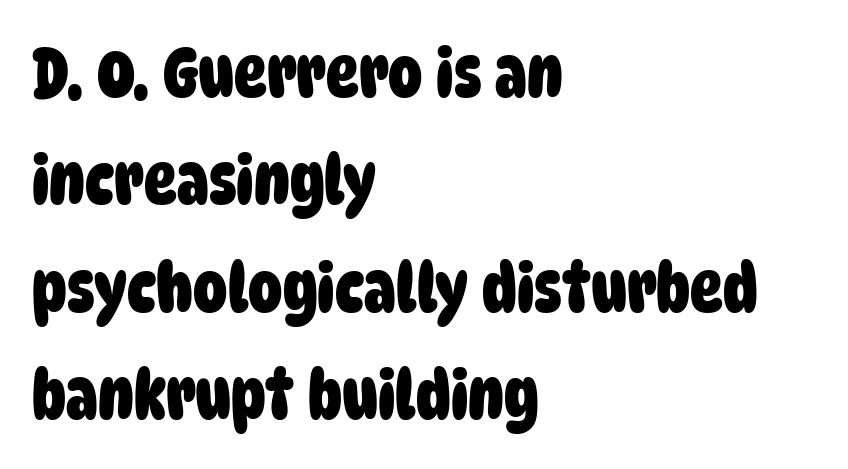
{"serif": "no", "bold": "yes", "weight": "heavy", "width": "condensed", "stroke_contrast": "low", "x_height": "large", "monospaced": "no", "underline": "no", "align": "left", "line_spacing": "normal", "line_spacing_ratio": 1.58, "letter_spacing": "normal", "letter_spacing_em": 0.0, "glyph_px": 68}
